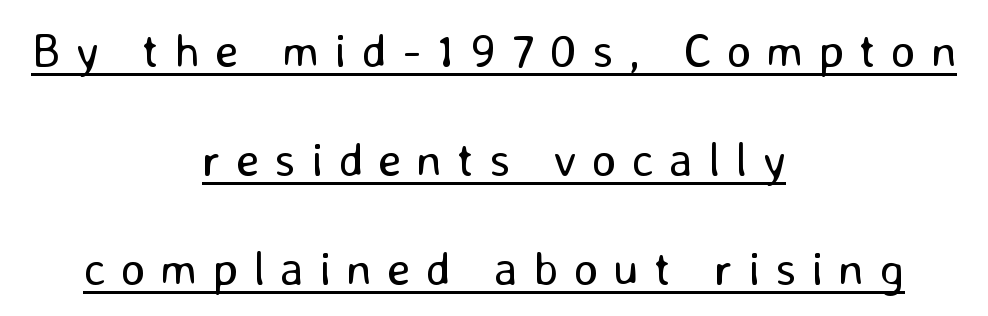
{"serif": "no", "italic": "no", "bold": "no", "weight": "regular", "width": "normal", "stroke_contrast": "low", "x_height": "medium", "monospaced": "no", "underline": "yes", "align": "center", "line_spacing": "loose", "line_spacing_ratio": 2.27, "letter_spacing": "wide", "letter_spacing_em": 0.31, "glyph_px": 48}
